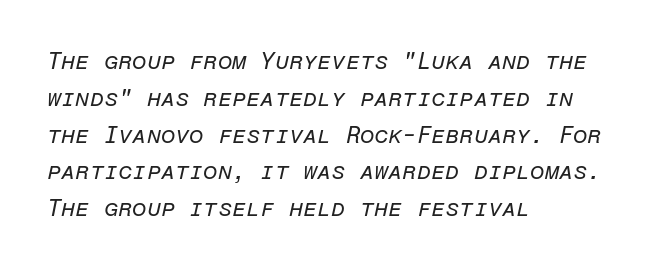
Q: Is the text bold? A: No.
Q: Is the text italic (slanted)? A: Yes, it leans right by about 12 degrees.
Q: Is the text underlined? A: No.
Q: How is the paragraph aligned? A: Left-aligned.
Q: Is the spacing between letters normal or unusually wide? A: Normal.
Q: Is the spacing between lines tight, normal or loose? A: Normal.
